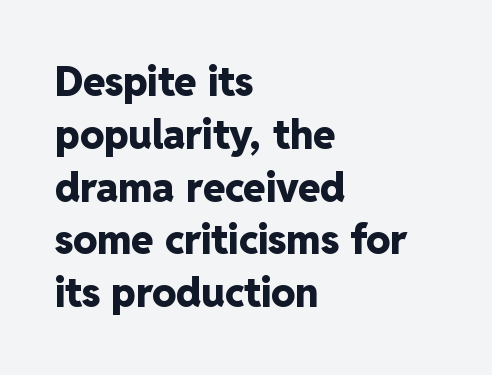
The type sits square on the baseline with zero lean. Its strokes are broad and dark, the hallmark of bold type. Varying glyph widths throughout — classic text-font behaviour. This sample keeps an unexceptional amount of space between lines.
